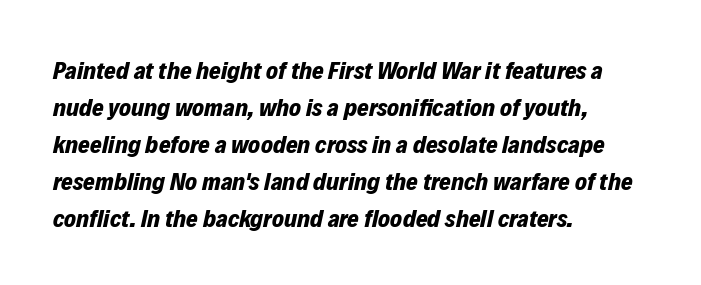
{"italic": "yes", "lean": "right", "slant_degrees": 12, "bold": "yes", "underline": "no", "align": "left", "line_spacing": "normal", "line_spacing_ratio": 1.48, "letter_spacing": "normal", "letter_spacing_em": 0.0, "glyph_px": 25}
